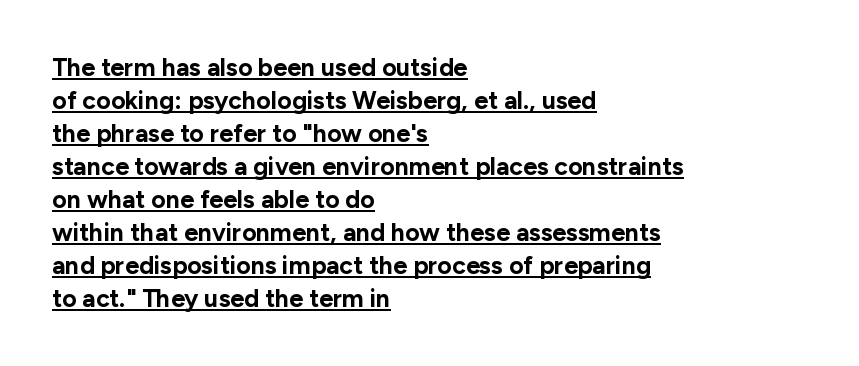
Q: Is the text bold? A: Yes.
Q: Is the text italic (slanted)? A: No, it is upright.
Q: Is the text underlined? A: Yes.
Q: How is the paragraph aligned? A: Left-aligned.
Q: Is the spacing between letters normal or unusually wide? A: Normal.
Q: Is the spacing between lines tight, normal or loose? A: Normal.
